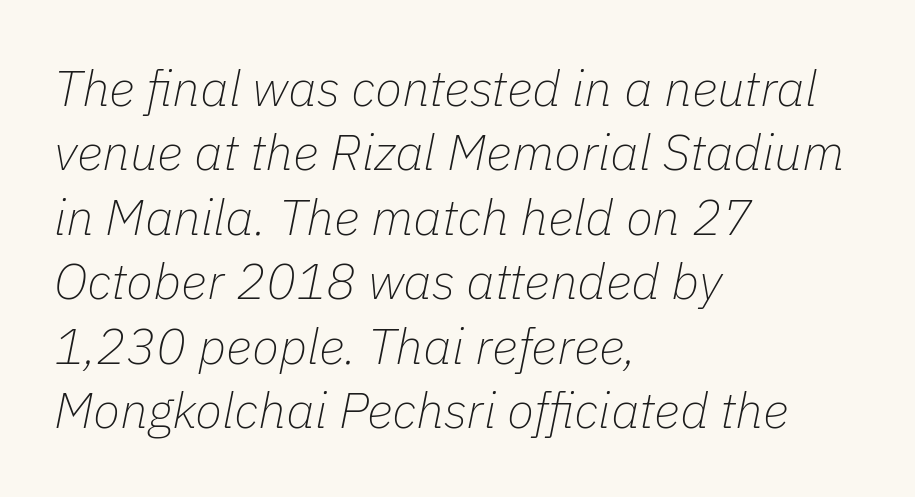
This rendering features lettering with no underline. Spacing verdict: proportional, widths tailored to each character. The paragraph has a hard left edge and a soft right edge. It's the slanting kind of type. The rows are spaced the way most documents space them. The gaps between neighbouring characters are ordinary and unremarkable.
